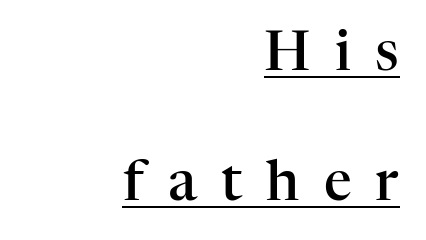
Each word looks stretched out because of the extra space between its letters. Examine the stroke ends and you'll spot serifs. The letters stand straight up with perfectly vertical stems. The passage shown is typed in a proportional face where columns would drift. Weight check: semibold — heavier than regular, not quite bold.
